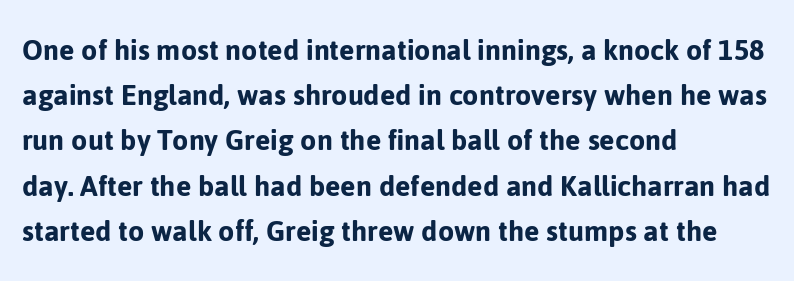
{"serif": "no", "italic": "no", "width": "normal", "stroke_contrast": "low", "x_height": "medium", "monospaced": "no", "underline": "no", "align": "left", "line_spacing": "normal", "line_spacing_ratio": 1.37, "letter_spacing": "normal", "letter_spacing_em": 0.0, "glyph_px": 33}
